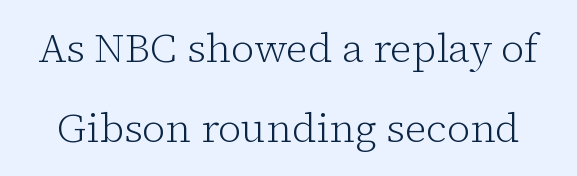
{"serif": "yes", "italic": "no", "bold": "no", "weight": "light", "width": "normal", "stroke_contrast": "low", "x_height": "medium", "monospaced": "no", "underline": "no", "line_spacing": "loose", "line_spacing_ratio": 2.0, "letter_spacing": "normal", "letter_spacing_em": 0.0, "glyph_px": 40}
